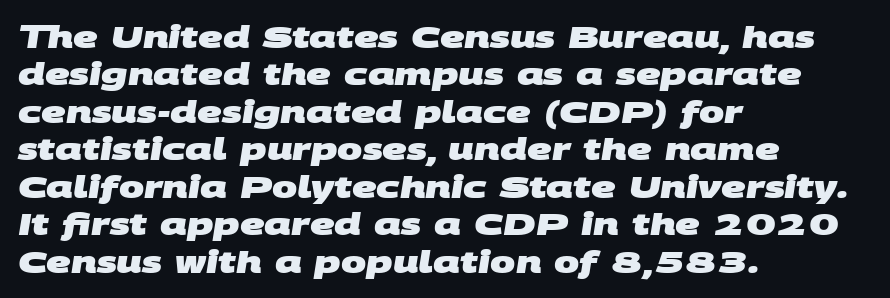
Q: Is the text bold? A: Yes.
Q: Is the typeface a serif or a sans-serif typeface? A: Sans-serif.
Q: Is the text underlined? A: No.
Q: How is the paragraph aligned? A: Left-aligned.
Q: Is the spacing between letters normal or unusually wide? A: Normal.
Q: Is the spacing between lines tight, normal or loose? A: Normal.
Q: Width (condensed, normal, or wide)? A: Wide.
Q: Stroke contrast? A: Medium.
Q: x-height? A: Large.
Q: Monospaced? A: No.
